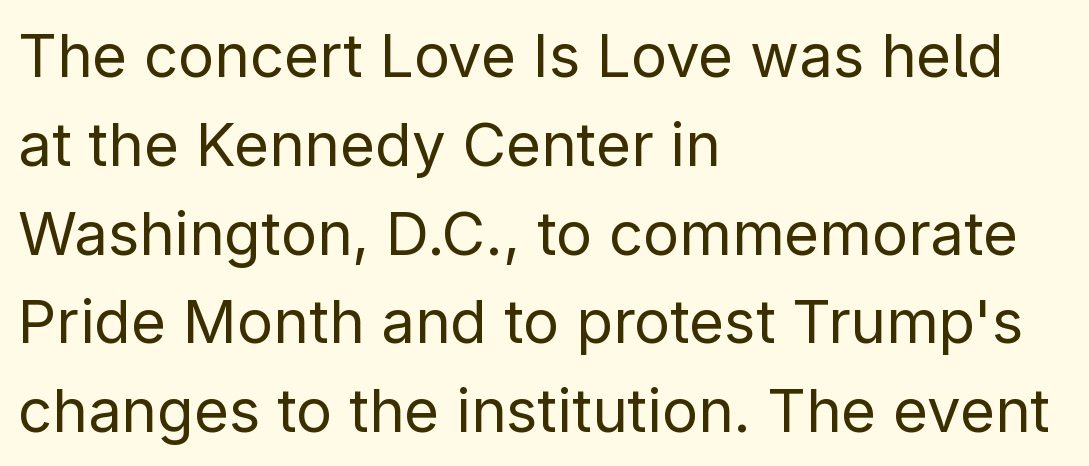
The image shows 60 px regular-weight sans-serif type, upright; set left-aligned, normal line spacing (1.48x), normal letter spacing, not underlined; low stroke contrast and a medium x-height.
